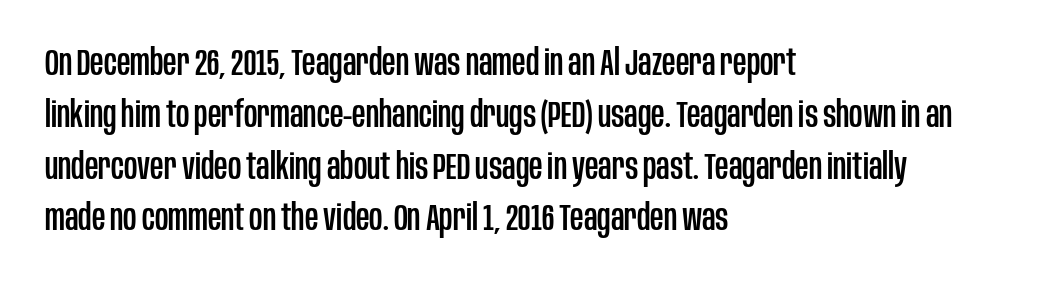
Q: Is the text italic (slanted)? A: No, it is upright.
Q: Is the typeface a serif or a sans-serif typeface? A: Sans-serif.
Q: Is the text underlined? A: No.
Q: How is the paragraph aligned? A: Left-aligned.
Q: Is the spacing between letters normal or unusually wide? A: Normal.
Q: Is the spacing between lines tight, normal or loose? A: Normal.
Q: Width (condensed, normal, or wide)? A: Condensed.
Q: Stroke contrast? A: Low.
Q: x-height? A: Large.
Q: Monospaced? A: No.
